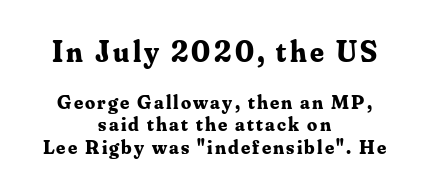
Q: Is the text bold? A: Yes.
Q: Is the text italic (slanted)? A: No, it is upright.
Q: Is the typeface a serif or a sans-serif typeface? A: Serif.
Q: Is the text underlined? A: No.
Q: How is the paragraph aligned? A: Centered.
Q: Is the spacing between lines tight, normal or loose? A: Tight.
Q: Which block of text is set in a larger size, the first (top) or the second (bottom)? A: The first (top) one.
Q: Width (condensed, normal, or wide)? A: Normal.
Q: Stroke contrast? A: Medium.
Q: x-height? A: Small.
Q: Monospaced? A: No.
